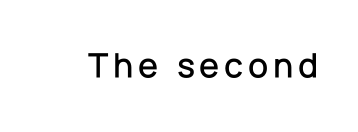
The image shows 36 px sans-serif type, upright; set not underlined; low stroke contrast and a medium x-height.
